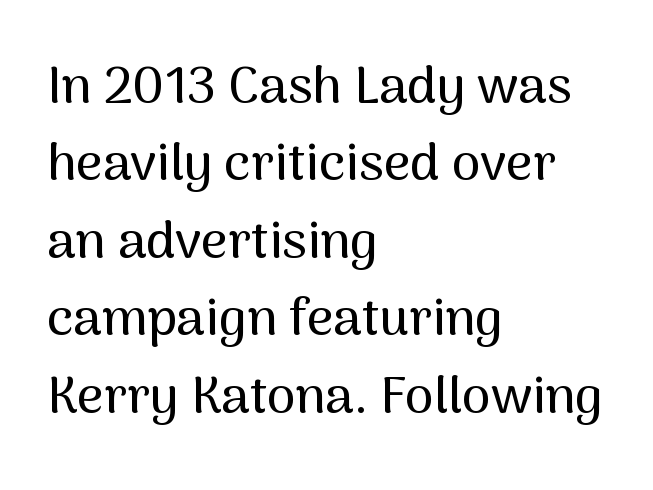
The specimen omits any rule beneath the text block's lines. You could call the tracking neutral — neither tight nor loose. Each letter keeps its own natural width here, so spacing adapts to shape. All the whitespace from short lines collects on the right. The typeface chosen for these lines omits serifs. Vertical spacing — default.
